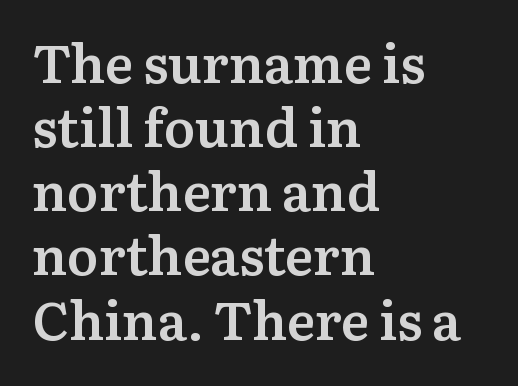
This rendering leaves character spacing at its baseline value. Character widths vary here, with narrow letters taking less room than wide ones. Style check: upright. Typographic density is moderately raised because the face is semibold. I'd call this a serif setting — the letters wear small feet.
